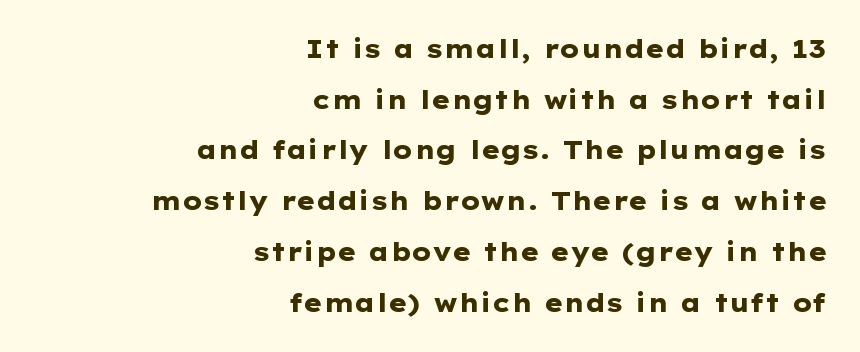
The image shows 25 px bold type, upright; set right-aligned, loose line spacing (2.03x), normal letter spacing, not underlined.
